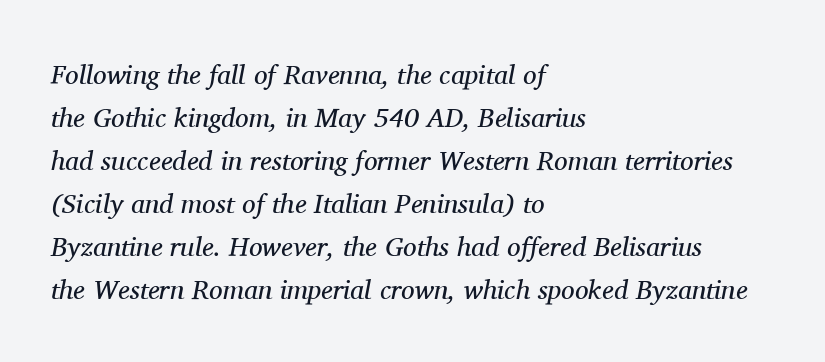
Summary of weight: not heavy and not bold. Every character sits at an angle, as italics do. Words appear dense and cohesive because spacing is normal. How would I describe the line gaps? Plain and ordinary.
